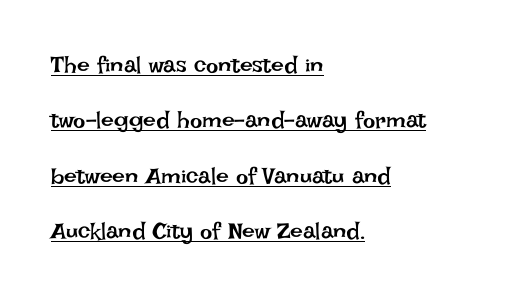
The image shows 23 px text type, upright; set left-aligned, loose line spacing (2.41x), normal letter spacing, underlined.
